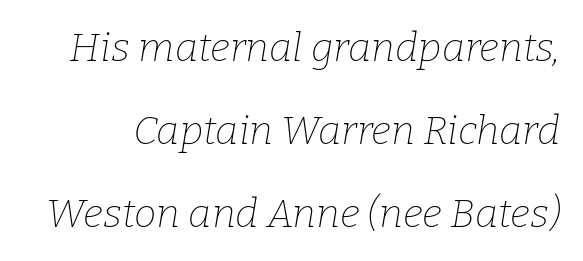
The image shows 40 px thin serif type, italic (leaning right); set loose line spacing (2.07x), normal letter spacing, not underlined; low stroke contrast and a medium x-height.
